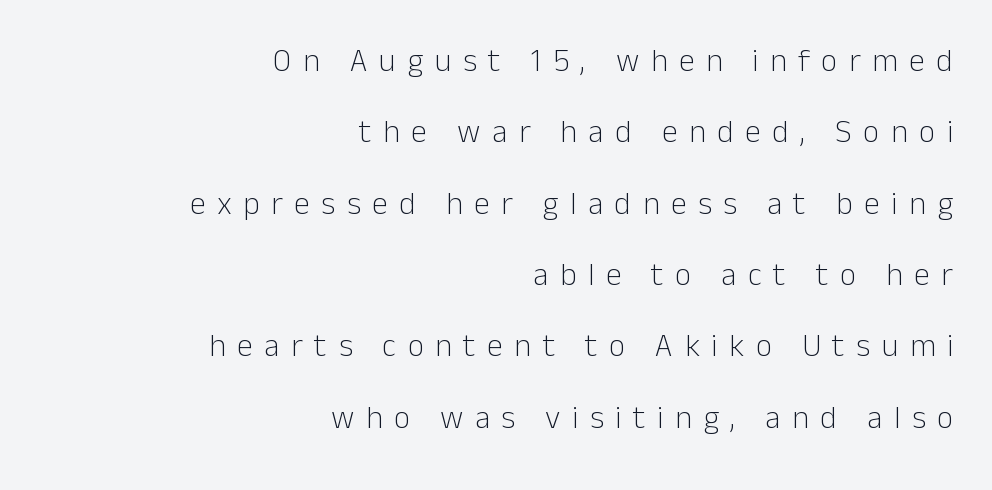
Q: Is the text bold? A: No.
Q: Is the text italic (slanted)? A: No, it is upright.
Q: Is the typeface a serif or a sans-serif typeface? A: Sans-serif.
Q: Is the text underlined? A: No.
Q: How is the paragraph aligned? A: Right-aligned.
Q: Is the spacing between letters normal or unusually wide? A: Unusually wide.
Q: Is the spacing between lines tight, normal or loose? A: Loose.
Q: Width (condensed, normal, or wide)? A: Normal.
Q: Stroke contrast? A: Low.
Q: x-height? A: Medium.
Q: Monospaced? A: No.
